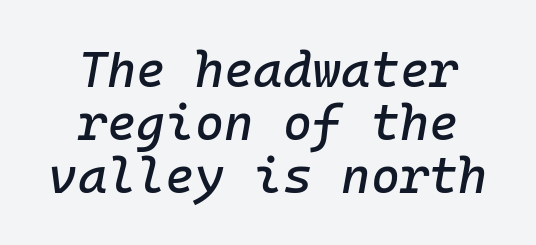
The face used here is monospaced, like something from a code editor. Caption: multi-line text, centered on the measure. Each word holds together tightly as a unit, with standard inter-letter gaps. Bare-footed words on every line. Very little white space separates one row of letters from the next. Style check: oblique.
